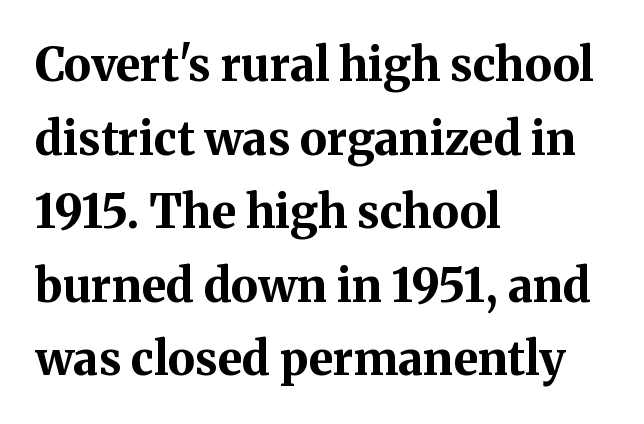
Q: Is the text bold? A: Yes.
Q: Is the text italic (slanted)? A: No, it is upright.
Q: Is the typeface a serif or a sans-serif typeface? A: Serif.
Q: Is the text underlined? A: No.
Q: How is the paragraph aligned? A: Left-aligned.
Q: Is the spacing between letters normal or unusually wide? A: Normal.
Q: Is the spacing between lines tight, normal or loose? A: Normal.
Q: Width (condensed, normal, or wide)? A: Normal.
Q: Stroke contrast? A: Medium.
Q: x-height? A: Medium.
Q: Monospaced? A: No.
